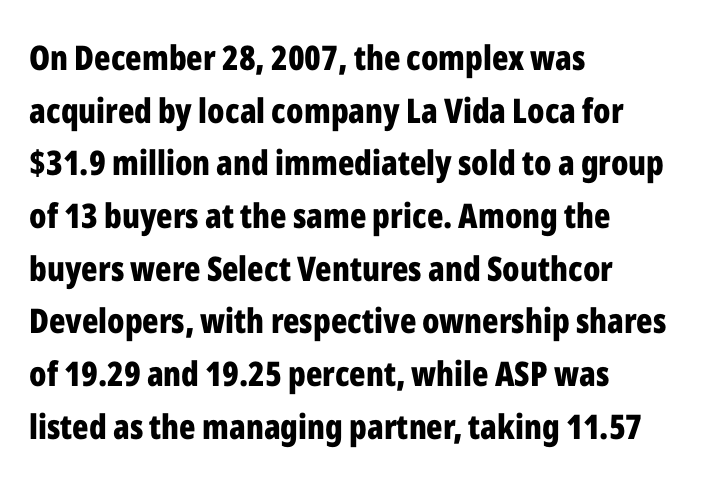
Character widths vary here, with narrow letters taking less room than wide ones. A typesetter would label this face a sans. Compared with typical body copy, the letter spacing here is the same. How would I describe the line gaps? Plain and ordinary. Horizontally, the lines are justified to the leading edge only.
